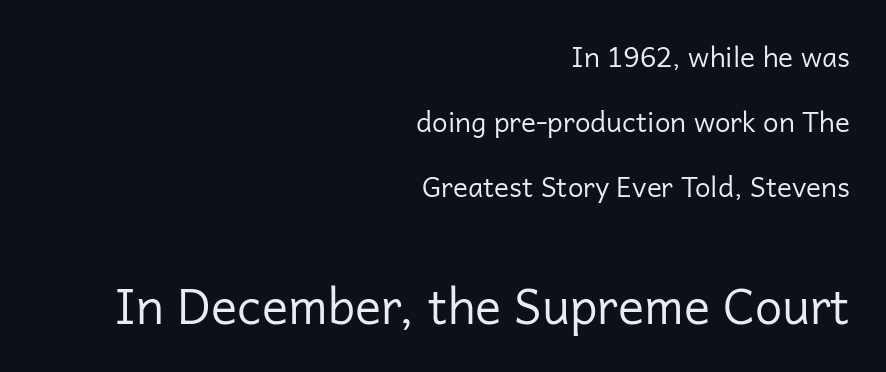
The type sits square on the baseline with zero lean. No letter is thick-stroked: the sample isn't bold. The face used here is a sans, in the tradition of grotesques and geometrics. Scale increases going downward across the two blocks.
